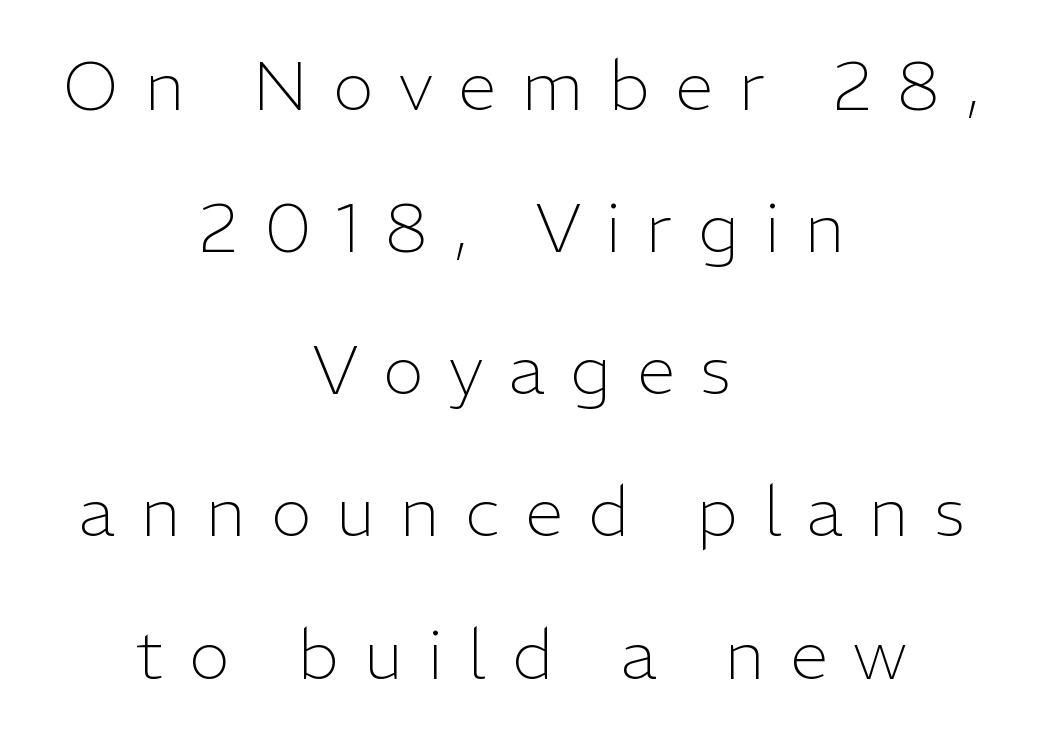
The image shows 69 px light sans-serif type, upright; set centered, loose line spacing (2.06x), unusually wide letter spacing (+0.37 em), not underlined; low stroke contrast and a medium x-height.
